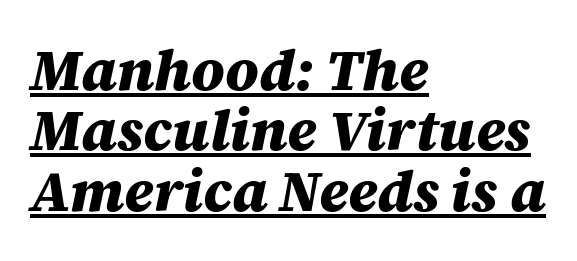
{"italic": "yes", "lean": "right", "slant_degrees": 12, "bold": "yes", "weight": "heavy", "width": "normal", "stroke_contrast": "medium", "x_height": "large", "monospaced": "no", "underline": "yes", "align": "left", "line_spacing": "tight", "line_spacing_ratio": 1.06, "letter_spacing": "normal", "letter_spacing_em": 0.0, "glyph_px": 57}
